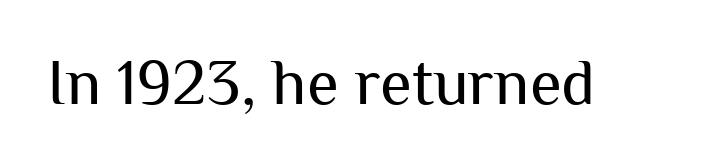
{"serif": "no", "italic": "no", "bold": "no", "weight": "regular", "width": "normal", "stroke_contrast": "medium", "x_height": "medium", "monospaced": "no", "underline": "no", "letter_spacing": "normal", "letter_spacing_em": 0.0, "glyph_px": 65}
